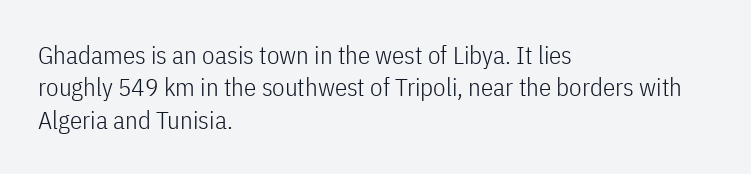
The image shows 25 px text type, upright; set left-aligned, normal line spacing (1.3x), normal letter spacing, not underlined.
